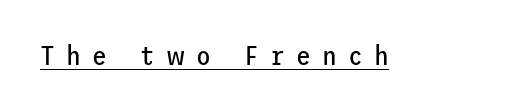
Q: Is the text bold? A: No.
Q: Is the text italic (slanted)? A: No, it is upright.
Q: Is the text underlined? A: Yes.
Q: Is the spacing between letters normal or unusually wide? A: Unusually wide.
